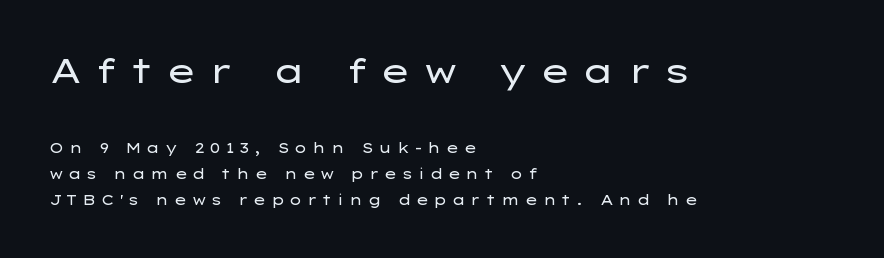
The rendering uses natural spacing where letterforms have individual widths. What kind of face is this? One without serifs — a sans. The rendering inserts visible extra space after every character. The ragged edge is on the right, which tells us the setting is flush left.
